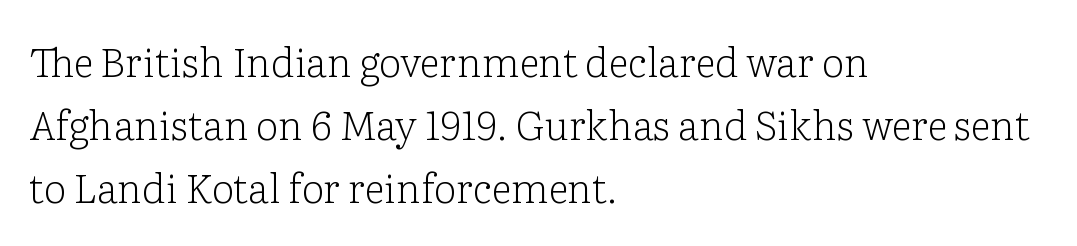
{"serif": "yes", "italic": "no", "bold": "no", "weight": "light", "width": "normal", "stroke_contrast": "low", "x_height": "medium", "monospaced": "no", "underline": "no", "align": "left", "line_spacing": "normal", "line_spacing_ratio": 1.58, "letter_spacing": "normal", "letter_spacing_em": 0.0, "glyph_px": 40}
